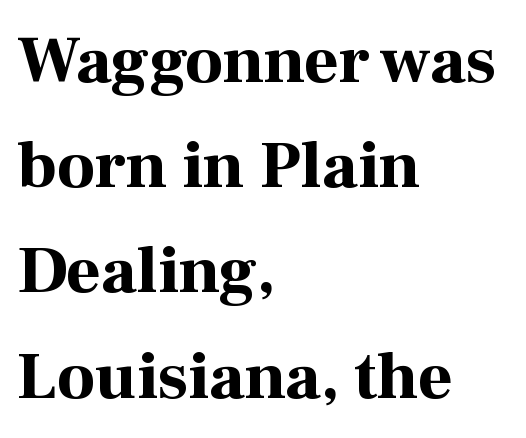
The image shows 67 px bold serif type, upright; set left-aligned, normal line spacing (1.57x), normal letter spacing, not underlined; high stroke contrast and a medium x-height.
